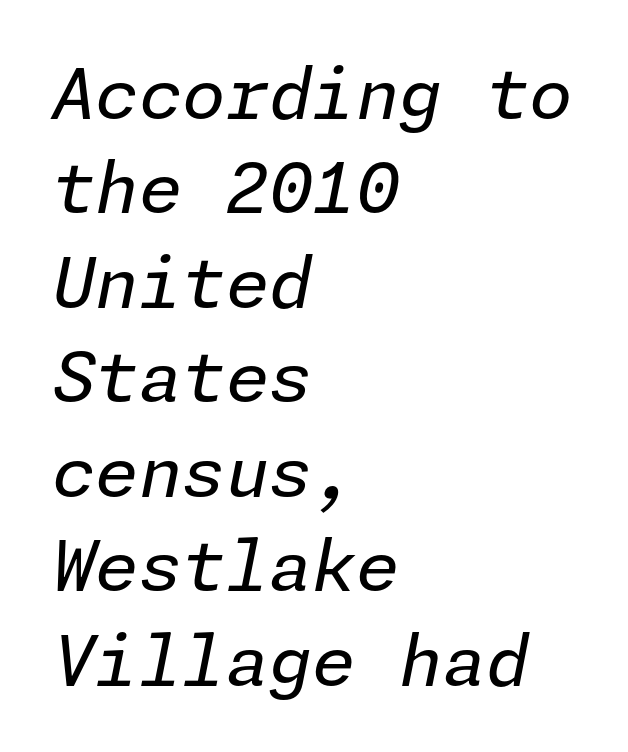
The rows are spaced the way most documents space them. Each line starts at the same left margin while the right side varies. Stem width sits at or under what a default text font uses. Just letters on the line, the space beneath them empty. Honestly, the letter spacing is just normal — you wouldn't notice it. The axis of the letterforms is tilted away from vertical.
